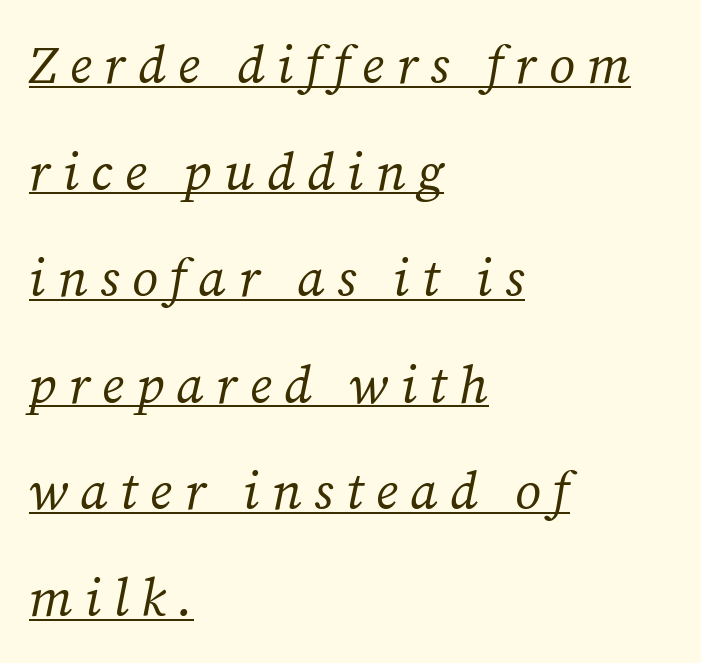
Q: Is the text bold? A: No.
Q: Is the text italic (slanted)? A: Yes, it leans right by about 12 degrees.
Q: Is the typeface a serif or a sans-serif typeface? A: Serif.
Q: Is the text underlined? A: Yes.
Q: How is the paragraph aligned? A: Left-aligned.
Q: Is the spacing between letters normal or unusually wide? A: Unusually wide.
Q: Is the spacing between lines tight, normal or loose? A: Loose.
Q: Width (condensed, normal, or wide)? A: Normal.
Q: Stroke contrast? A: Medium.
Q: x-height? A: Medium.
Q: Monospaced? A: No.
